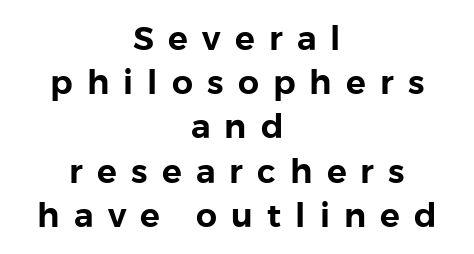
The image shows 33 px sans-serif type, upright; set centered, normal line spacing (1.34x), unusually wide letter spacing (+0.43 em), not underlined; low stroke contrast and a medium x-height.
